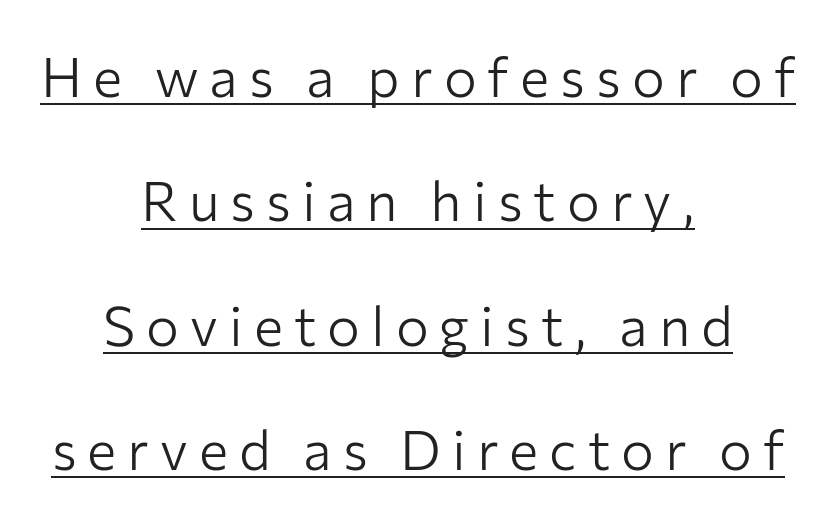
Visually the block forms a symmetrical silhouette, jagged on both flanks. Nope, no serifs anywhere on these letters. Stems and bowls with no extra thickness — not bold. Display-style spreading of the glyphs; the letterfit is very open. Successive baselines arrive slowly, with a big drop between each.
